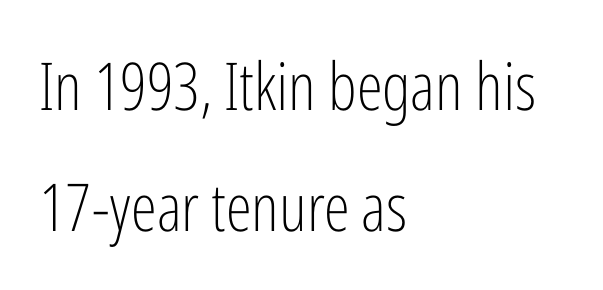
{"serif": "no", "italic": "no", "bold": "no", "weight": "light", "width": "condensed", "stroke_contrast": "low", "x_height": "medium", "monospaced": "no", "underline": "no", "align": "left", "line_spacing_ratio": 1.83, "letter_spacing": "normal", "letter_spacing_em": 0.0, "glyph_px": 66}
